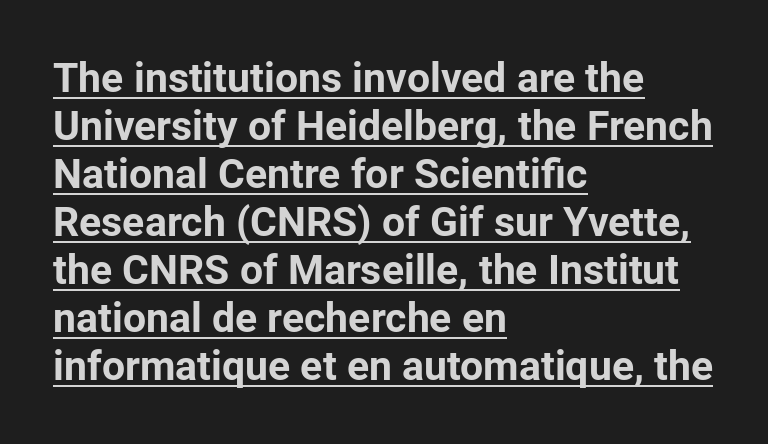
Q: Is the text bold? A: Yes.
Q: Is the text italic (slanted)? A: No, it is upright.
Q: Is the typeface a serif or a sans-serif typeface? A: Sans-serif.
Q: Is the text underlined? A: Yes.
Q: How is the paragraph aligned? A: Left-aligned.
Q: Is the spacing between letters normal or unusually wide? A: Normal.
Q: Width (condensed, normal, or wide)? A: Normal.
Q: Stroke contrast? A: Low.
Q: x-height? A: Medium.
Q: Monospaced? A: No.
